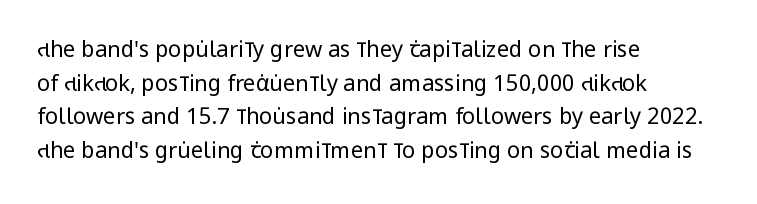
Unbolded letterforms with no extra heft. The letterforms sit shoulder to shoulder at normal distance. Line spacing here is normal. Glance below the letters and you will spot only blank space. Visually the block forms a straight wall on the left and a jagged coastline on the right.
